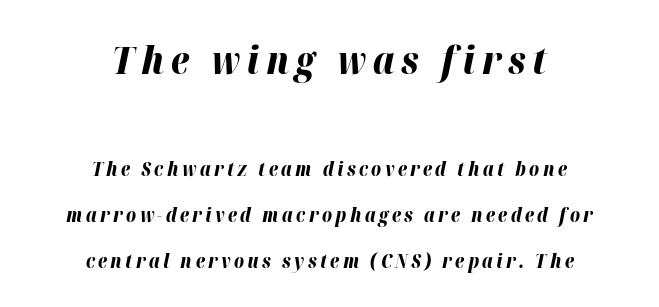
{"italic": "yes", "lean": "right", "slant_degrees": 12, "bold": "yes", "weight": "bold", "width": "normal", "stroke_contrast": "high", "x_height": "medium", "monospaced": "no", "underline": "no", "align": "center", "line_spacing": "loose", "line_spacing_ratio": 2.41, "larger_block": "first", "size_ratio": 2.0, "glyph_px": 38}
